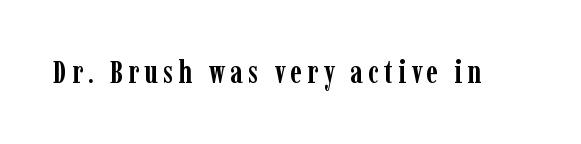
Regarding serifs, this sample has them. The passage shown is not underscored anywhere. The passage shown is typed in a proportional face where columns would drift. Characters remain perfectly vertical along every line. On the weight axis this lands at bold, roughly 700.
